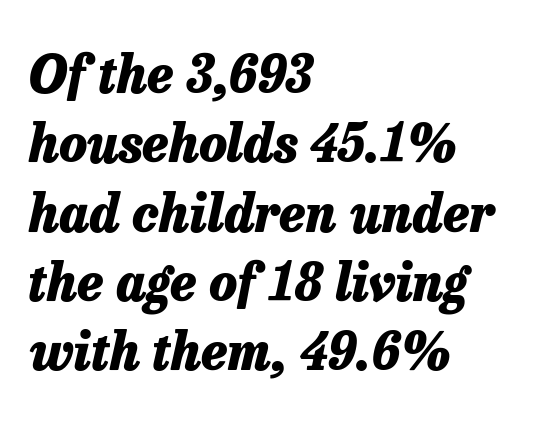
Students, note that the glyphs here touch the page at normal intervals. Glance below the letters and you will spot only blank space. The letters are slanted; this is an italic face. In terms of leading, this rendering sits right in the middle. A dark, heavy texture on the line: the type is bold.
